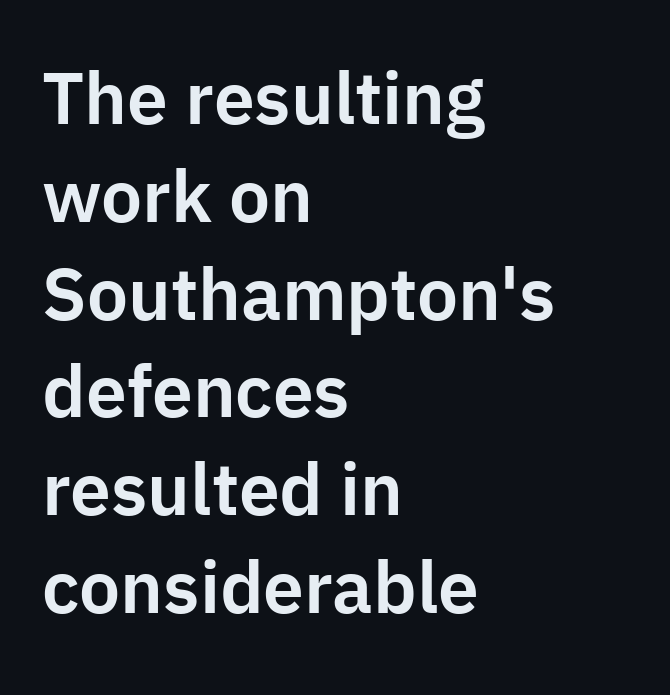
The image shows 73 px sans-serif type, upright; set left-aligned, normal line spacing (1.34x), normal letter spacing, not underlined; low stroke contrast and a medium x-height.
